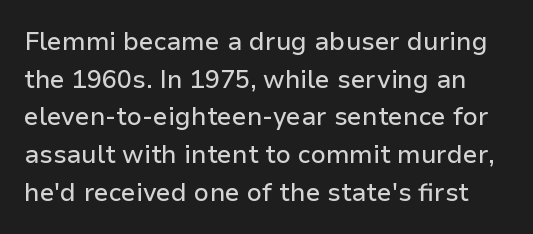
Q: Is the text italic (slanted)? A: No, it is upright.
Q: Is the text underlined? A: No.
Q: Is the spacing between letters normal or unusually wide? A: Normal.
Q: Is the spacing between lines tight, normal or loose? A: Normal.
